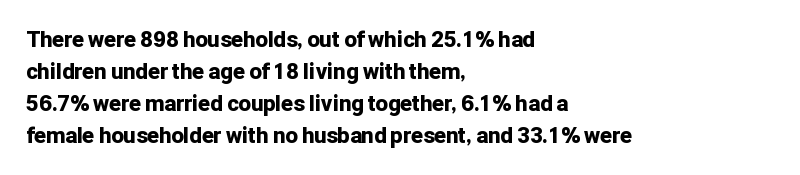
{"italic": "no", "bold": "yes", "underline": "no", "align": "left", "line_spacing": "normal", "line_spacing_ratio": 1.46, "letter_spacing": "normal", "letter_spacing_em": 0.0, "glyph_px": 22}
